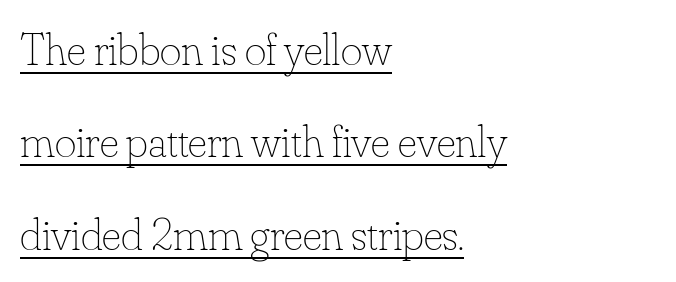
The line-height multiplier appears high, well above default. Every row of glyphs begins at an identical x-position on the left. Each letter keeps its own natural width here, so spacing adapts to shape. The lettering stays uniformly vertical, giving the passage a roman look.
